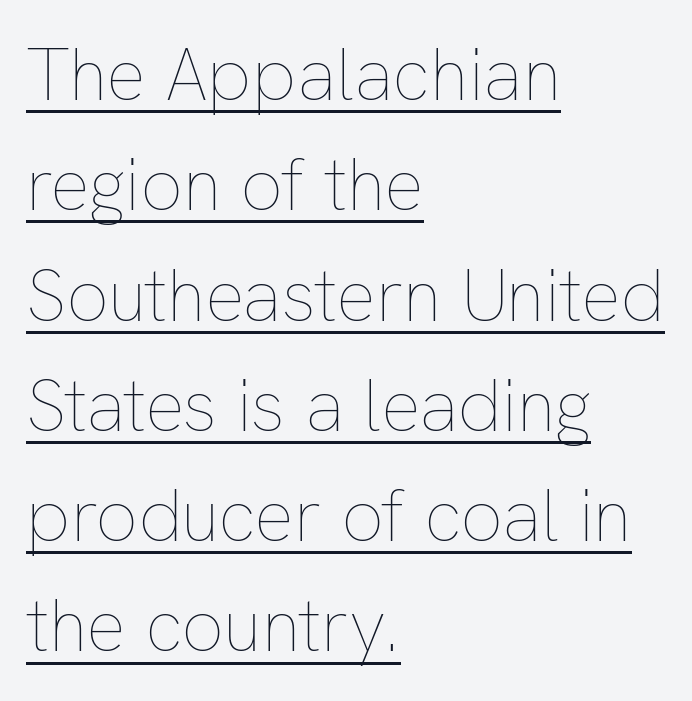
The string is rendered with underlining switched on. Line beginnings align vertically; line endings do not. Here the glyphs are tracked normally, forming tight word shapes. Tall strokes in this sample are plumb rather than angled.
